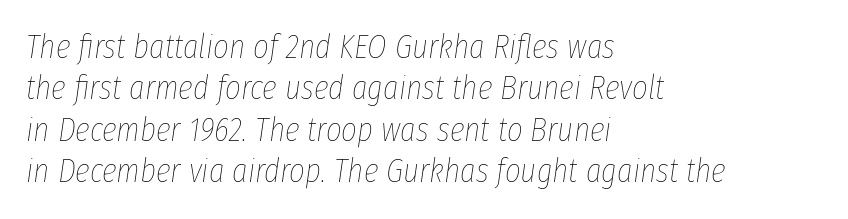
{"italic": "yes", "lean": "right", "slant_degrees": 8, "bold": "no", "weight": "thin", "width": "condensed", "stroke_contrast": "low", "x_height": "medium", "monospaced": "no", "underline": "no", "align": "left", "line_spacing_ratio": 1.22, "letter_spacing": "normal", "letter_spacing_em": 0.0, "glyph_px": 34}
